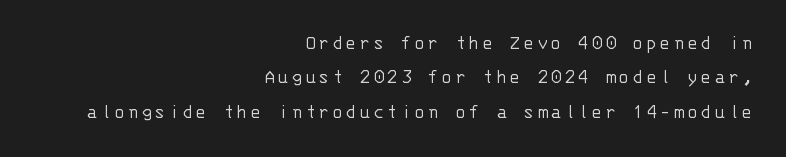
Q: Is the text bold? A: No.
Q: Is the text italic (slanted)? A: No, it is upright.
Q: Is the text underlined? A: No.
Q: How is the paragraph aligned? A: Right-aligned.
